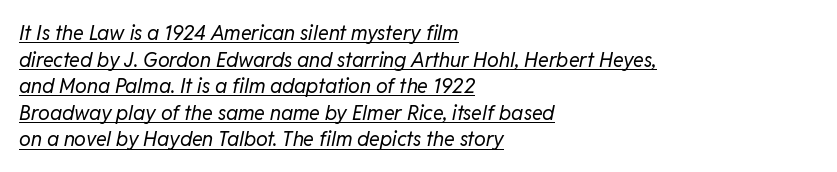
Q: Is the text bold? A: No.
Q: Is the text italic (slanted)? A: Yes, it leans right by about 11 degrees.
Q: Is the text underlined? A: Yes.
Q: How is the paragraph aligned? A: Left-aligned.
Q: Is the spacing between letters normal or unusually wide? A: Normal.
Q: Is the spacing between lines tight, normal or loose? A: Normal.
